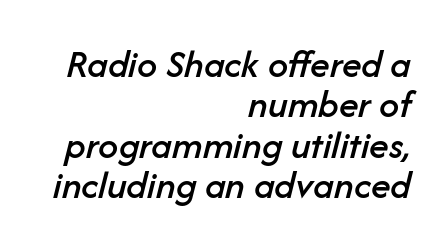
{"italic": "yes", "lean": "right", "slant_degrees": 14, "width": "normal", "stroke_contrast": "low", "x_height": "medium", "monospaced": "no", "underline": "no", "align": "right", "line_spacing": "tight", "line_spacing_ratio": 1.01, "letter_spacing": "normal", "letter_spacing_em": 0.0, "glyph_px": 40}
